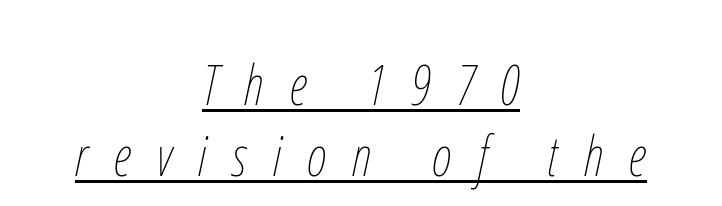
Q: Is the text bold? A: No.
Q: Is the text italic (slanted)? A: Yes, it leans right by about 12 degrees.
Q: Is the text underlined? A: Yes.
Q: How is the paragraph aligned? A: Centered.
Q: Is the spacing between letters normal or unusually wide? A: Unusually wide.
Q: Is the spacing between lines tight, normal or loose? A: Normal.
Q: Width (condensed, normal, or wide)? A: Condensed.
Q: Stroke contrast? A: Low.
Q: x-height? A: Medium.
Q: Monospaced? A: No.
